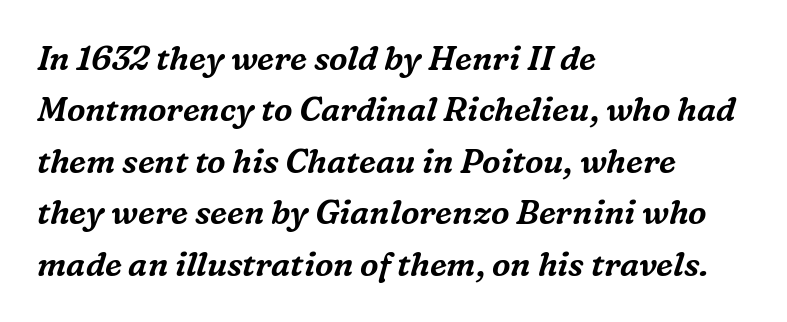
{"serif": "yes", "italic": "yes", "lean": "right", "slant_degrees": 16, "width": "normal", "stroke_contrast": "medium", "x_height": "medium", "monospaced": "no", "underline": "no", "align": "left", "line_spacing": "normal", "line_spacing_ratio": 1.56, "letter_spacing": "normal", "letter_spacing_em": 0.0, "glyph_px": 33}
